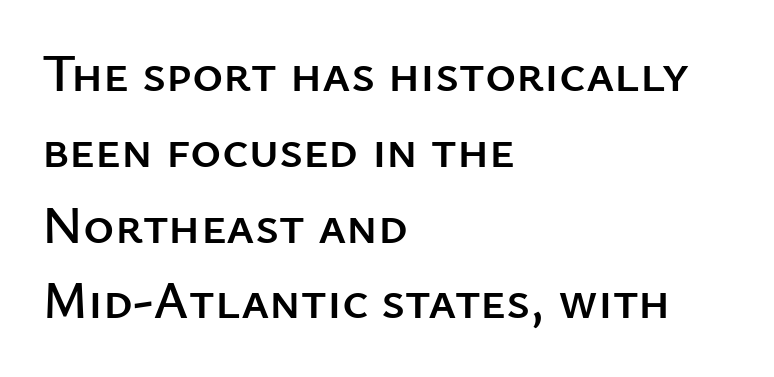
The image shows 53 px sans-serif type, upright; set left-aligned, normal line spacing (1.43x), normal letter spacing, not underlined; low stroke contrast and a medium x-height.
